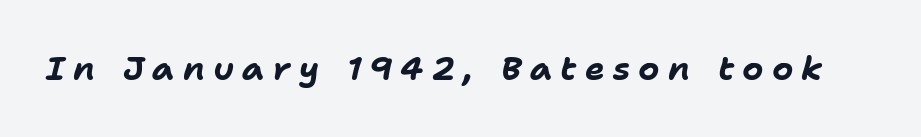
Q: Is the text bold? A: Yes.
Q: Is the text italic (slanted)? A: Yes, it leans right by about 11 degrees.
Q: Is the text underlined? A: No.
Q: Is the spacing between letters normal or unusually wide? A: Unusually wide.
Q: Width (condensed, normal, or wide)? A: Normal.
Q: Stroke contrast? A: Low.
Q: x-height? A: Medium.
Q: Monospaced? A: No.
